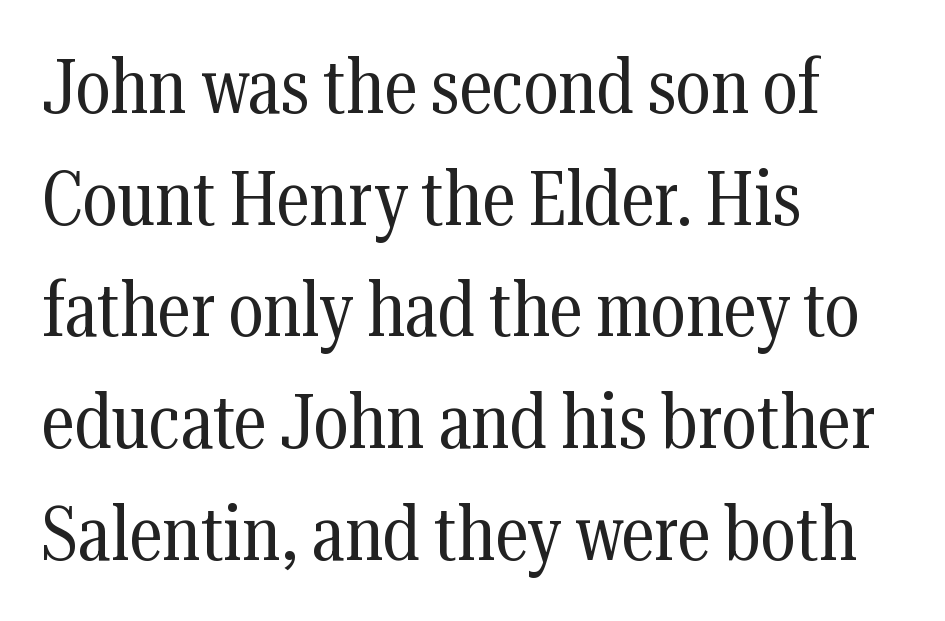
The image shows 76 px regular-weight, condensed serif type, upright; set left-aligned, normal line spacing (1.47x), normal letter spacing, not underlined; medium stroke contrast and a medium x-height.
